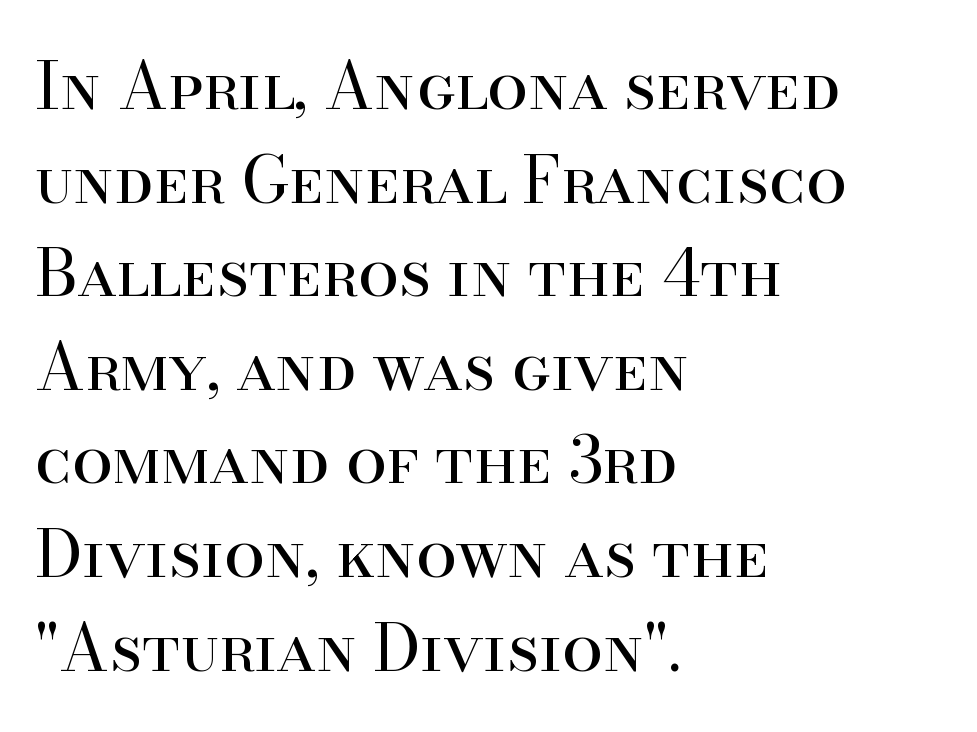
{"serif": "yes", "italic": "no", "bold": "no", "weight": "regular", "width": "normal", "stroke_contrast": "high", "x_height": "small", "monospaced": "no", "underline": "no", "align": "left", "line_spacing": "normal", "line_spacing_ratio": 1.44, "letter_spacing": "normal", "letter_spacing_em": 0.0, "glyph_px": 65}
